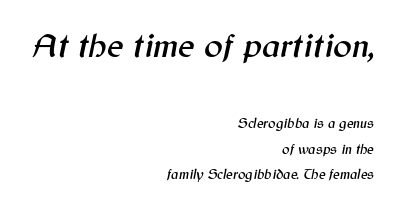
The string is rendered with underlining switched off. These lines are set flush right with a ragged left edge. The axis of the letterforms is tilted away from vertical. The designer gave the opening block more size than the closing block.
